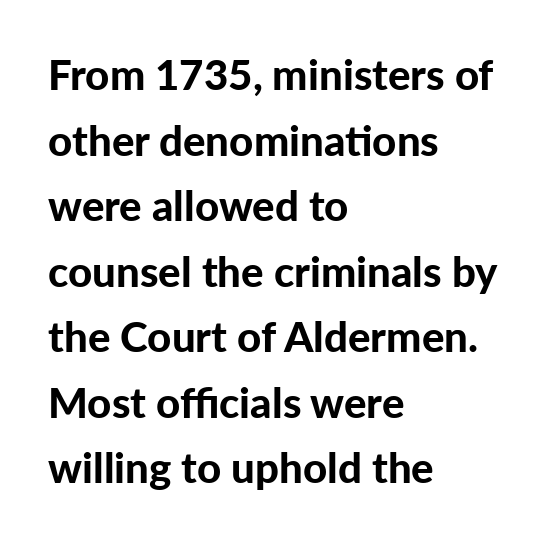
{"serif": "no", "italic": "no", "bold": "yes", "weight": "bold", "width": "normal", "stroke_contrast": "low", "x_height": "medium", "monospaced": "no", "underline": "no", "align": "left", "line_spacing": "normal", "line_spacing_ratio": 1.56, "letter_spacing": "normal", "letter_spacing_em": 0.0, "glyph_px": 42}
